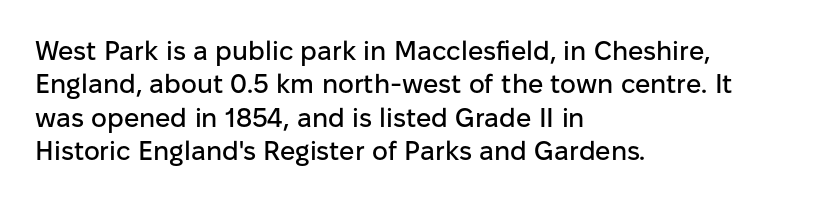
{"italic": "no", "underline": "no", "align": "left", "line_spacing_ratio": 1.24, "letter_spacing": "normal", "letter_spacing_em": 0.0, "glyph_px": 27}
